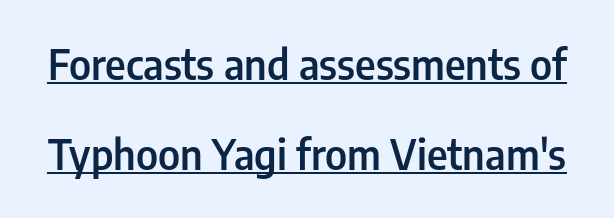
{"serif": "no", "italic": "no", "bold": "semi", "weight": "semibold", "width": "condensed", "stroke_contrast": "low", "x_height": "medium", "monospaced": "no", "underline": "yes", "line_spacing": "loose", "line_spacing_ratio": 2.2, "letter_spacing": "normal", "letter_spacing_em": 0.0, "glyph_px": 41}
